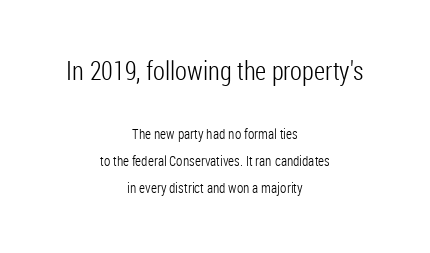
Q: Is the text bold? A: No.
Q: Is the text italic (slanted)? A: No, it is upright.
Q: Is the text underlined? A: No.
Q: How is the paragraph aligned? A: Centered.
Q: Is the spacing between letters normal or unusually wide? A: Normal.
Q: Is the spacing between lines tight, normal or loose? A: Loose.
Q: Which block of text is set in a larger size, the first (top) or the second (bottom)? A: The first (top) one.
